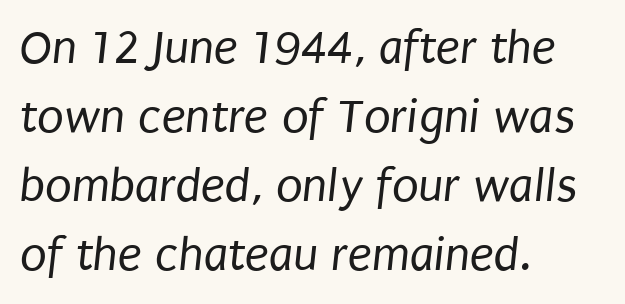
Is the letter spacing exaggerated? No — it looks like the ordinary default. This rendering features lettering with no underline. Each stroke keeps to a modest, everyday thickness or less. Grotesque or geometric, the face here clearly has no serifs. In CSS terms this would be text-align: left.
